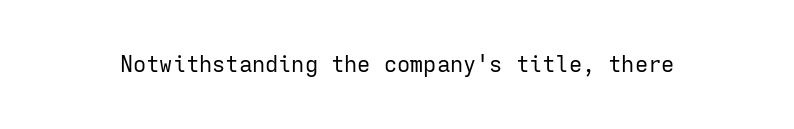
The image shows 22 px text type, upright; set normal letter spacing, not underlined.
